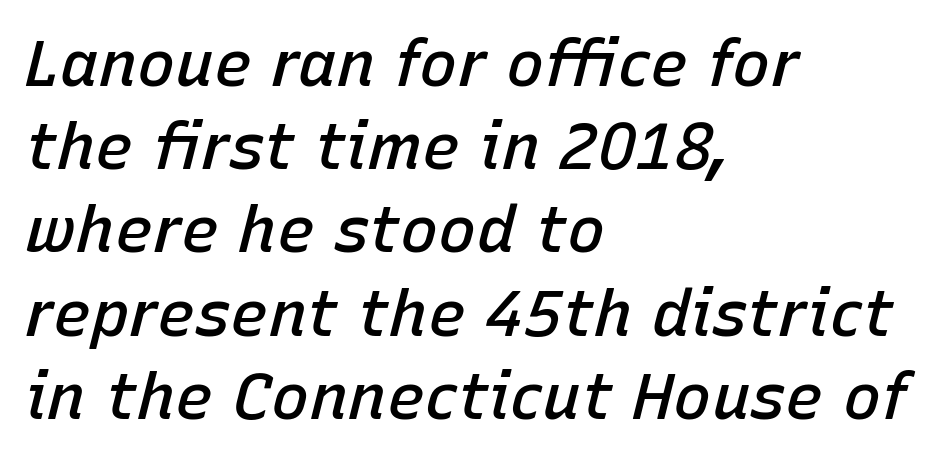
{"italic": "yes", "lean": "right", "slant_degrees": 15, "bold": "semi", "weight": "semibold", "width": "normal", "stroke_contrast": "low", "x_height": "medium", "monospaced": "no", "underline": "no", "align": "left", "line_spacing": "normal", "line_spacing_ratio": 1.3, "letter_spacing": "normal", "letter_spacing_em": 0.0, "glyph_px": 64}
